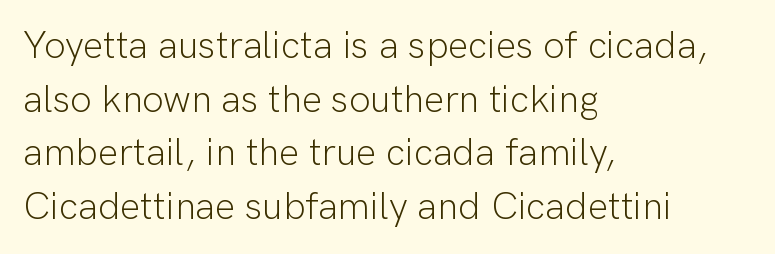
{"serif": "no", "italic": "no", "bold": "no", "weight": "light", "width": "normal", "stroke_contrast": "low", "x_height": "medium", "monospaced": "no", "underline": "no", "align": "left", "line_spacing": "normal", "line_spacing_ratio": 1.41, "letter_spacing": "normal", "letter_spacing_em": 0.0, "glyph_px": 38}
